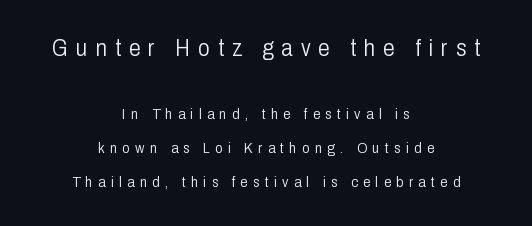
{"italic": "no", "bold": "no", "underline": "no", "align": "center", "line_spacing": "loose", "line_spacing_ratio": 2.25, "letter_spacing": "wide", "letter_spacing_em": 0.35, "larger_block": "first", "size_ratio": 1.53, "glyph_px": 23}
